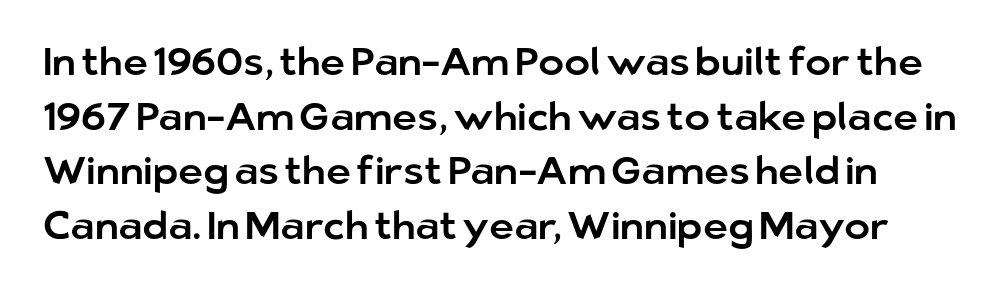
Inter-character spacing is left at the font's built-in metrics. Do the letters lean? They stand straight. The face used here is a sans, in the tradition of grotesques and geometrics. The string is rendered with underlining switched off. Here the designer chose a conventional face with non-uniform glyph widths. The lines sit at an ordinary, default distance from one another.
